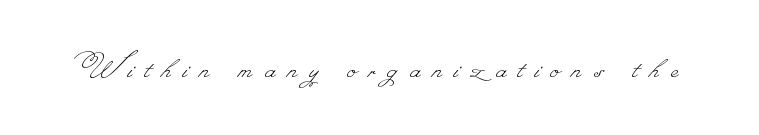
Q: Is the text bold? A: No.
Q: Is the text underlined? A: No.
Q: Is the spacing between letters normal or unusually wide? A: Unusually wide.
Q: Width (condensed, normal, or wide)? A: Normal.
Q: Stroke contrast? A: Low.
Q: Monospaced? A: No.
